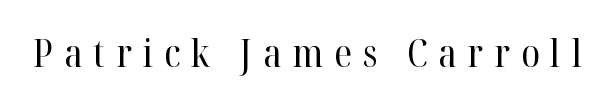
{"serif": "yes", "italic": "no", "bold": "no", "weight": "regular", "width": "normal", "stroke_contrast": "high", "x_height": "medium", "monospaced": "no", "underline": "no", "letter_spacing": "wide", "letter_spacing_em": 0.29, "glyph_px": 38}
